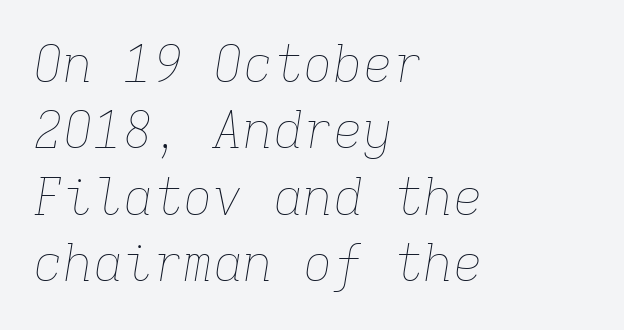
The image shows 50 px thin type, italic (leaning right), monospaced; set left-aligned, normal line spacing (1.33x), normal letter spacing, not underlined; low stroke contrast and a medium x-height.
